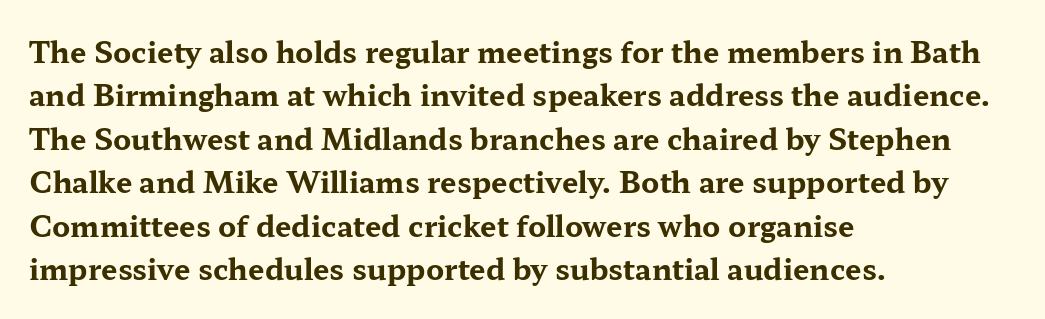
Unlike italic type, these characters show no tilt at all. Tracking value appears to be zero — textbook default spacing. Has an underline been added? It has not. Observe the serifs anchoring each vertical stroke in this sample. A typesetter would call this proportional, since set widths differ per character.
